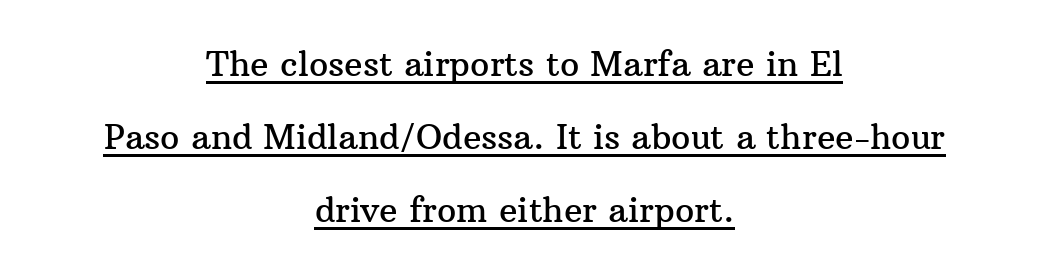
Q: Is the text italic (slanted)? A: No, it is upright.
Q: Is the typeface a serif or a sans-serif typeface? A: Serif.
Q: Is the text underlined? A: Yes.
Q: How is the paragraph aligned? A: Centered.
Q: Is the spacing between letters normal or unusually wide? A: Normal.
Q: Is the spacing between lines tight, normal or loose? A: Loose.
Q: Width (condensed, normal, or wide)? A: Normal.
Q: Stroke contrast? A: Medium.
Q: x-height? A: Medium.
Q: Monospaced? A: No.
